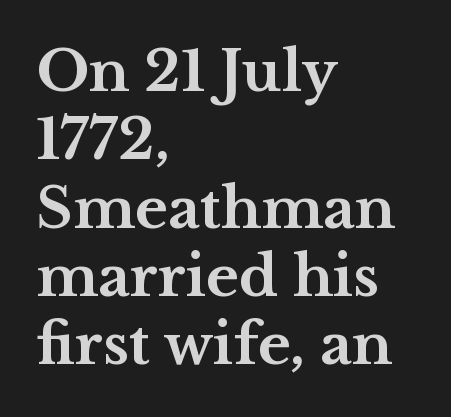
The image shows 56 px bold, wide serif type, upright; set left-aligned, line spacing 1.22x, normal letter spacing, not underlined; medium stroke contrast and a medium x-height.
